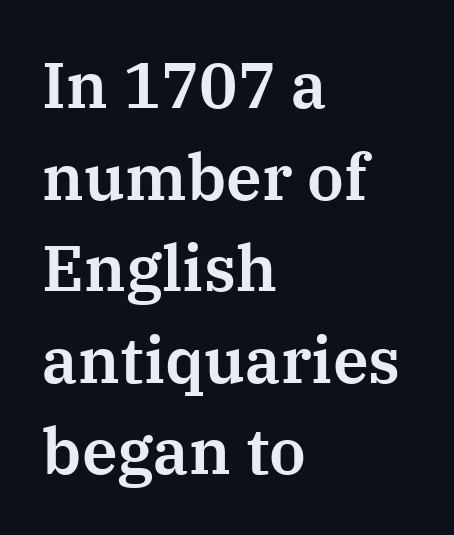
Q: Is the text italic (slanted)? A: No, it is upright.
Q: Is the typeface a serif or a sans-serif typeface? A: Serif.
Q: Is the text underlined? A: No.
Q: How is the paragraph aligned? A: Left-aligned.
Q: Is the spacing between letters normal or unusually wide? A: Normal.
Q: Is the spacing between lines tight, normal or loose? A: Normal.
Q: Width (condensed, normal, or wide)? A: Normal.
Q: Stroke contrast? A: Medium.
Q: x-height? A: Medium.
Q: Monospaced? A: No.
